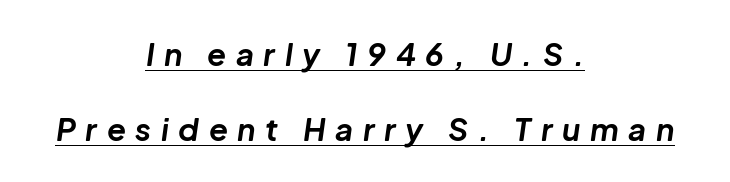
Underline: present. A typesetter would call this proportional, since set widths differ per character. The type is letterspaced generously, with wide tracking. In terms of weight, the rendering is a true, heavy bold.
